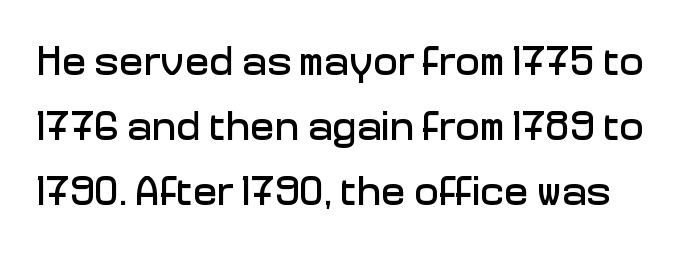
Q: Is the text italic (slanted)? A: No, it is upright.
Q: Is the typeface a serif or a sans-serif typeface? A: Sans-serif.
Q: Is the text underlined? A: No.
Q: Is the spacing between letters normal or unusually wide? A: Normal.
Q: Is the spacing between lines tight, normal or loose? A: Normal.
Q: Width (condensed, normal, or wide)? A: Normal.
Q: Stroke contrast? A: Low.
Q: x-height? A: Medium.
Q: Monospaced? A: No.
